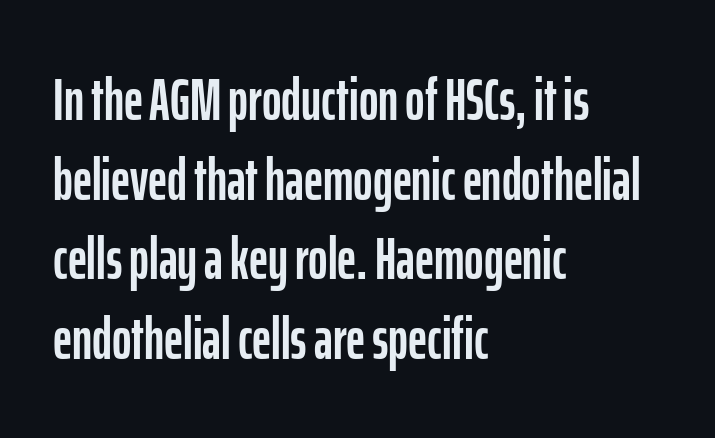
{"serif": "no", "italic": "no", "width": "condensed", "stroke_contrast": "low", "x_height": "medium", "monospaced": "no", "underline": "no", "align": "left", "line_spacing": "normal", "line_spacing_ratio": 1.35, "letter_spacing": "normal", "letter_spacing_em": 0.0, "glyph_px": 59}
